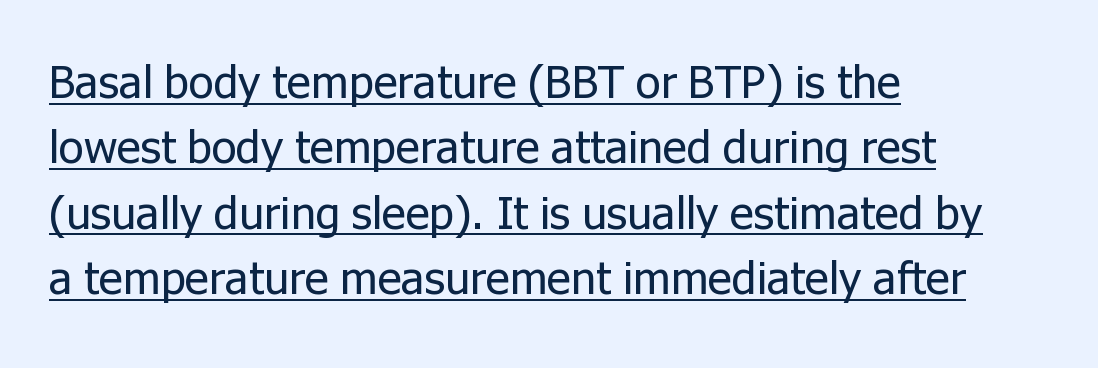
Q: Is the text bold? A: No.
Q: Is the text italic (slanted)? A: No, it is upright.
Q: Is the typeface a serif or a sans-serif typeface? A: Sans-serif.
Q: Is the text underlined? A: Yes.
Q: How is the paragraph aligned? A: Left-aligned.
Q: Is the spacing between letters normal or unusually wide? A: Normal.
Q: Is the spacing between lines tight, normal or loose? A: Normal.
Q: Width (condensed, normal, or wide)? A: Normal.
Q: Stroke contrast? A: Low.
Q: x-height? A: Medium.
Q: Monospaced? A: No.
